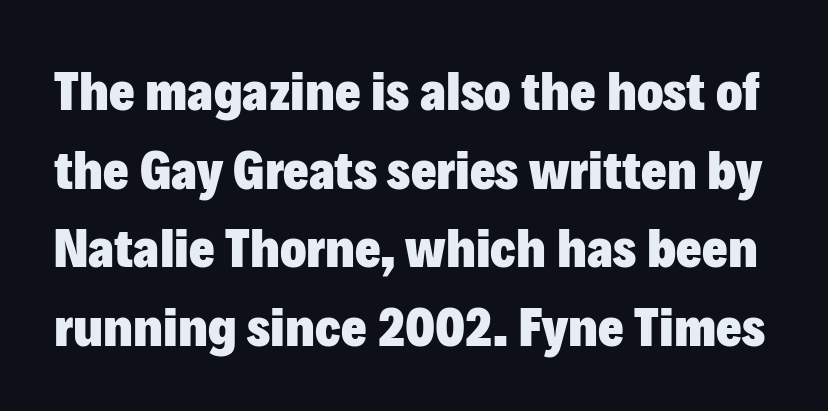
{"serif": "no", "italic": "no", "bold": "yes", "weight": "heavy", "width": "normal", "stroke_contrast": "low", "x_height": "medium", "monospaced": "no", "underline": "no", "line_spacing": "normal", "line_spacing_ratio": 1.43, "letter_spacing": "normal", "letter_spacing_em": 0.0, "glyph_px": 55}
